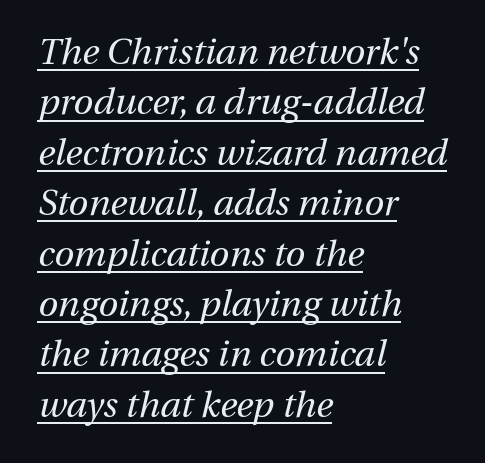
Q: Is the text bold? A: No.
Q: Is the text italic (slanted)? A: Yes, it leans right by about 13 degrees.
Q: Is the text underlined? A: Yes.
Q: How is the paragraph aligned? A: Left-aligned.
Q: Is the spacing between letters normal or unusually wide? A: Normal.
Q: Is the spacing between lines tight, normal or loose? A: Normal.
Q: Width (condensed, normal, or wide)? A: Normal.
Q: Stroke contrast? A: Medium.
Q: x-height? A: Medium.
Q: Monospaced? A: No.
